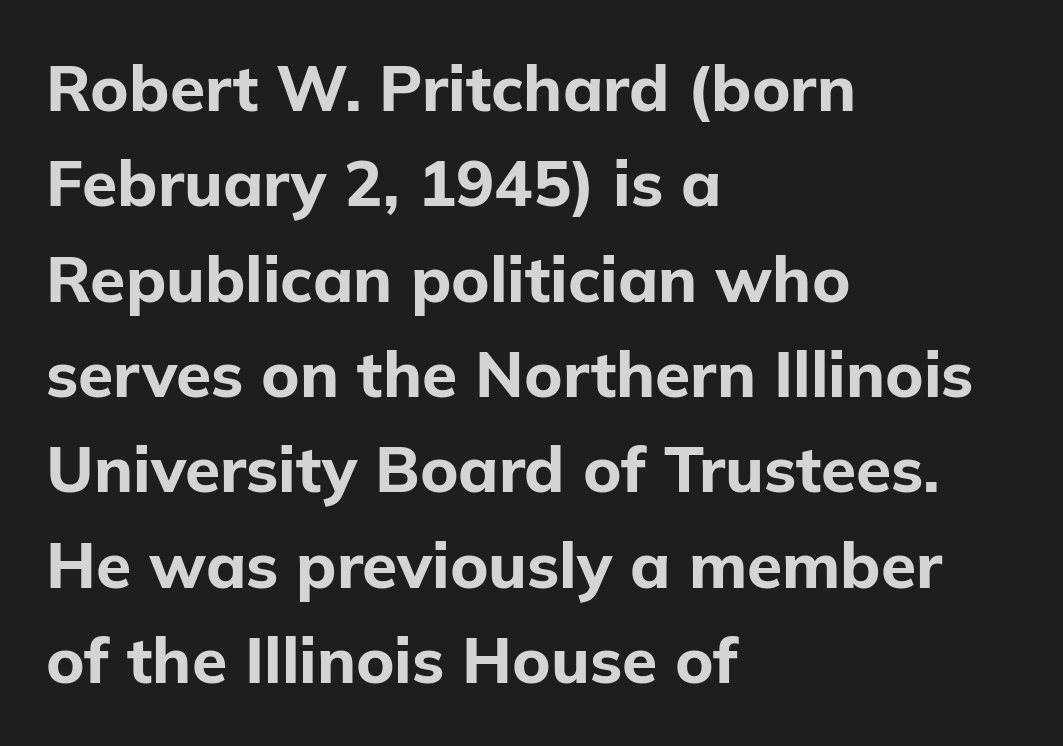
The image shows 64 px bold sans-serif type, upright; set left-aligned, normal line spacing (1.49x), normal letter spacing, not underlined; low stroke contrast and a medium x-height.
